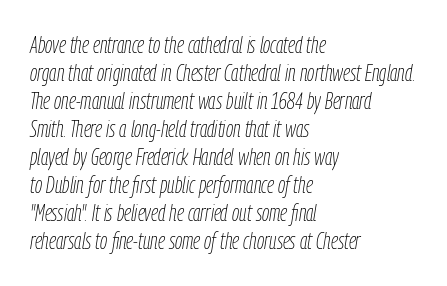
Q: Is the text bold? A: No.
Q: Is the text italic (slanted)? A: Yes, it leans right by about 9 degrees.
Q: Is the text underlined? A: No.
Q: How is the paragraph aligned? A: Left-aligned.
Q: Is the spacing between letters normal or unusually wide? A: Normal.
